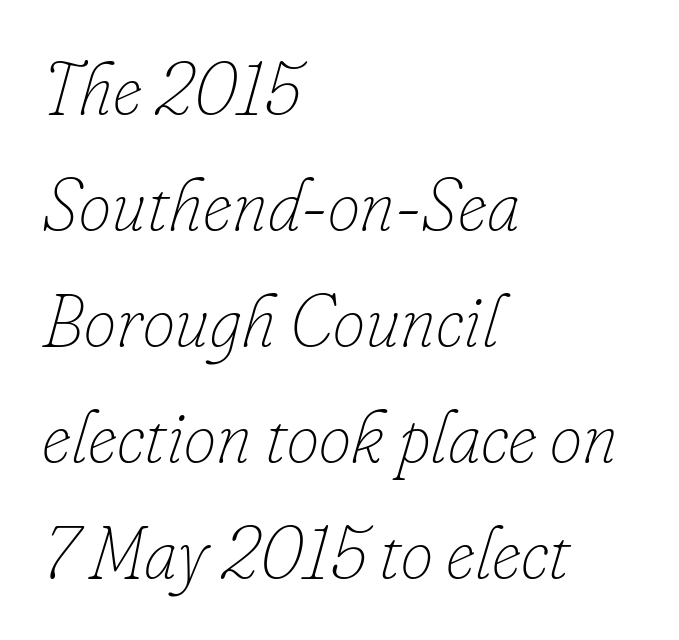
The image shows 73 px thin type, italic (leaning right); set left-aligned, normal line spacing (1.59x), normal letter spacing, not underlined; low stroke contrast and a small x-height.
